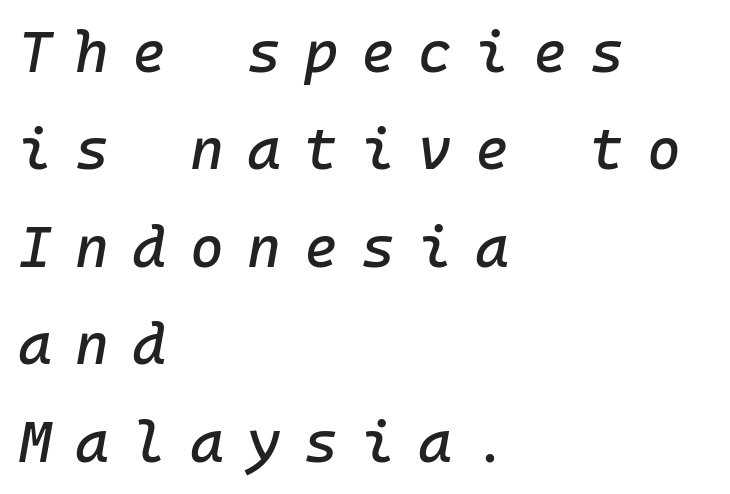
The typography opts for an oblique posture over an upright one. How are the letters spaced? Widely, with obvious added tracking. Descenders are the only things crossing below the line. The rag falls on the right side of this text block.
